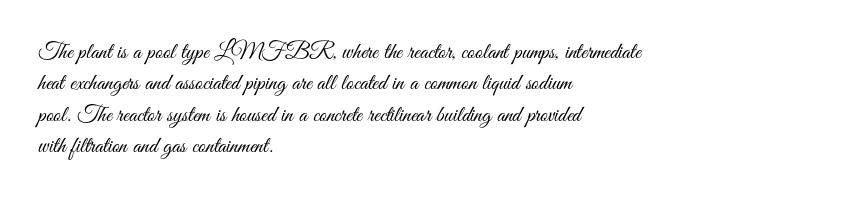
The image shows 23 px text type; set left-aligned, normal line spacing (1.36x), normal letter spacing, not underlined.
